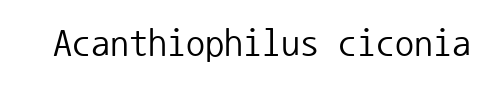
{"serif": "no", "italic": "no", "bold": "no", "weight": "regular", "width": "normal", "stroke_contrast": "low", "x_height": "medium", "monospaced": "yes", "underline": "no", "letter_spacing": "normal", "letter_spacing_em": 0.0, "glyph_px": 38}
